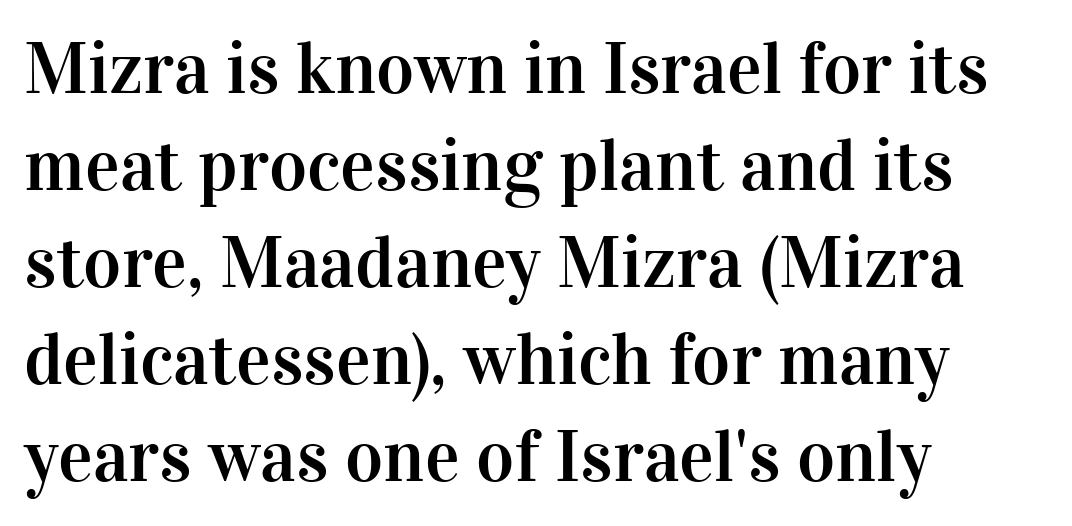
The image shows 73 px serif type, upright; set left-aligned, normal line spacing (1.33x), normal letter spacing, not underlined; high stroke contrast and a medium x-height.
